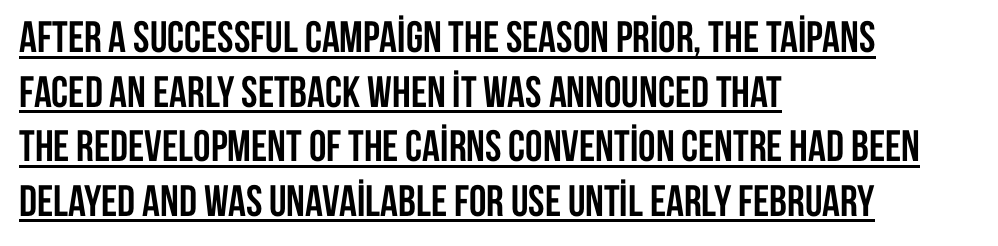
The image shows 44 px semibold, condensed sans-serif type, upright; set left-aligned, line spacing 1.24x, normal letter spacing, underlined; low stroke contrast and a large x-height.
